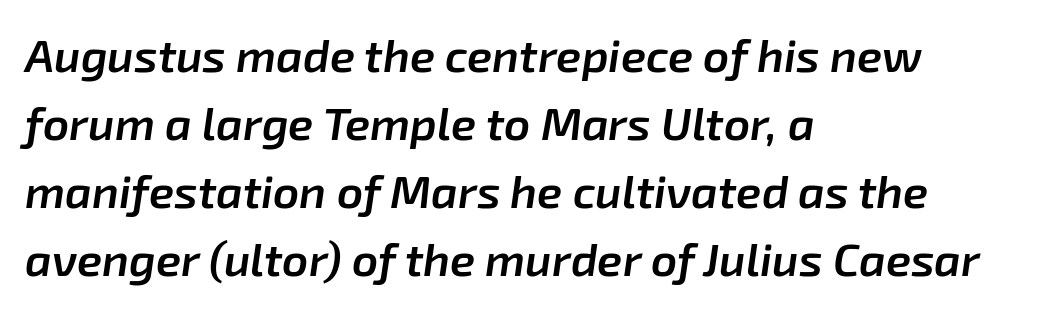
Q: Is the text bold? A: Semi-bold.
Q: Is the text italic (slanted)? A: Yes, it leans right by about 8 degrees.
Q: Is the text underlined? A: No.
Q: How is the paragraph aligned? A: Left-aligned.
Q: Is the spacing between letters normal or unusually wide? A: Normal.
Q: Is the spacing between lines tight, normal or loose? A: Normal.
Q: Width (condensed, normal, or wide)? A: Normal.
Q: Stroke contrast? A: Low.
Q: x-height? A: Medium.
Q: Monospaced? A: No.
